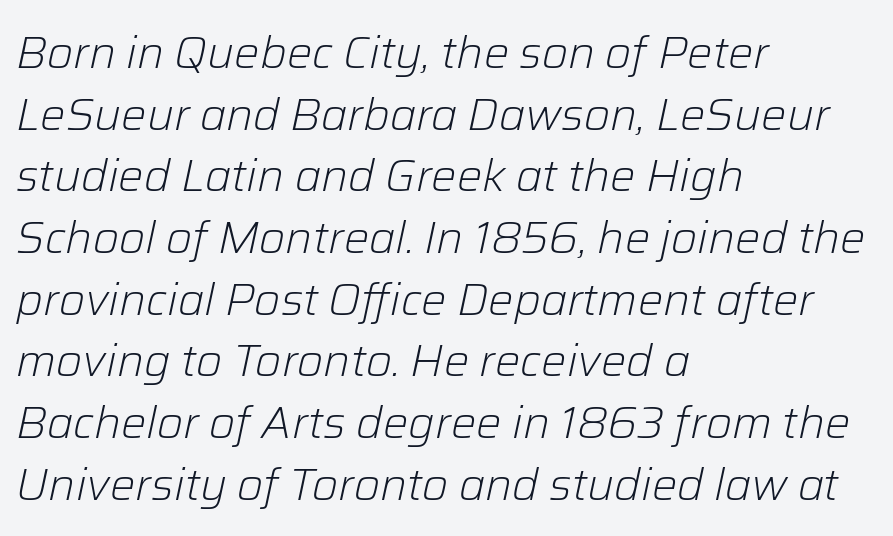
Q: Is the text bold? A: No.
Q: Is the text italic (slanted)? A: Yes, it leans right by about 12 degrees.
Q: Is the text underlined? A: No.
Q: How is the paragraph aligned? A: Left-aligned.
Q: Is the spacing between letters normal or unusually wide? A: Normal.
Q: Is the spacing between lines tight, normal or loose? A: Normal.
Q: Width (condensed, normal, or wide)? A: Normal.
Q: Stroke contrast? A: Low.
Q: x-height? A: Medium.
Q: Monospaced? A: No.
